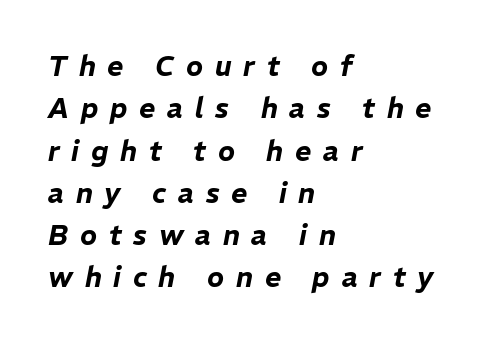
The strip under each line holds only bare page. Reading down the block, your eye returns to a fixed left position each line. The passage shown leans; its letterforms are oblique. Does extra space separate the letters? Yes, quite a lot of it.
